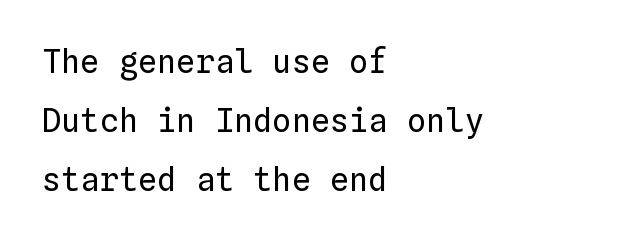
Italic: no, the glyphs are upright roman. Inter-character spacing is left at the font's built-in metrics. No extra ink here — the face is not bold. No word sits above an underline.
